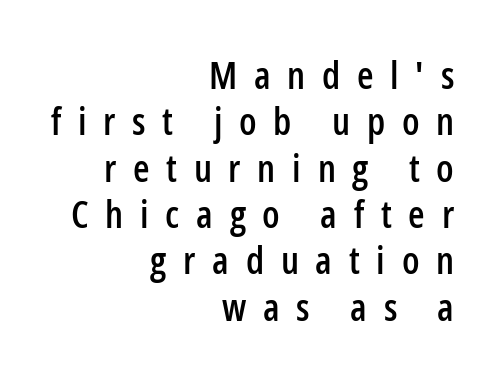
Q: Is the text italic (slanted)? A: No, it is upright.
Q: Is the typeface a serif or a sans-serif typeface? A: Sans-serif.
Q: Is the text underlined? A: No.
Q: How is the paragraph aligned? A: Right-aligned.
Q: Is the spacing between letters normal or unusually wide? A: Unusually wide.
Q: Width (condensed, normal, or wide)? A: Condensed.
Q: Stroke contrast? A: Low.
Q: x-height? A: Medium.
Q: Monospaced? A: No.
